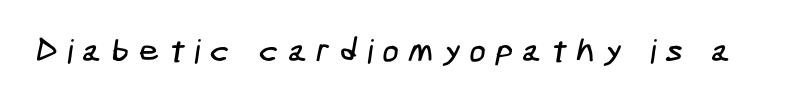
A sans-serif font was chosen for this passage. Honestly, there is no underline to notice here at all. Glyph-to-glyph distance is far greater than everyday printed text.
